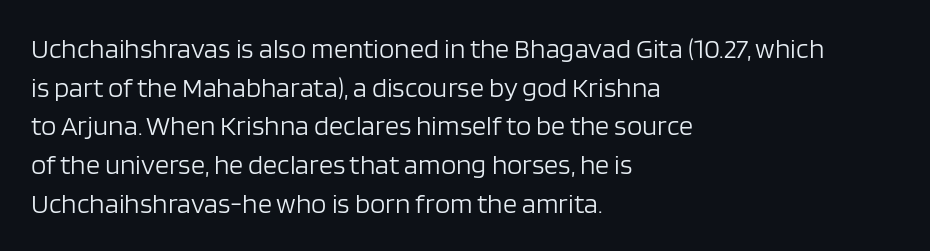
Q: Is the text bold? A: No.
Q: Is the text italic (slanted)? A: No, it is upright.
Q: Is the typeface a serif or a sans-serif typeface? A: Sans-serif.
Q: Is the text underlined? A: No.
Q: How is the paragraph aligned? A: Left-aligned.
Q: Is the spacing between letters normal or unusually wide? A: Normal.
Q: Is the spacing between lines tight, normal or loose? A: Normal.
Q: Width (condensed, normal, or wide)? A: Normal.
Q: Stroke contrast? A: Low.
Q: x-height? A: Large.
Q: Monospaced? A: No.
